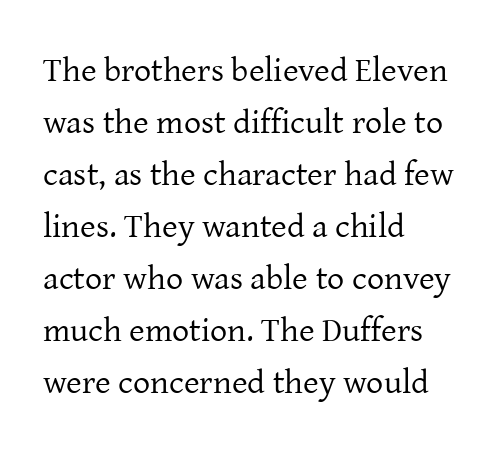
Q: Is the text bold? A: No.
Q: Is the text italic (slanted)? A: No, it is upright.
Q: Is the typeface a serif or a sans-serif typeface? A: Serif.
Q: Is the text underlined? A: No.
Q: How is the paragraph aligned? A: Left-aligned.
Q: Is the spacing between letters normal or unusually wide? A: Normal.
Q: Is the spacing between lines tight, normal or loose? A: Normal.
Q: Width (condensed, normal, or wide)? A: Normal.
Q: Stroke contrast? A: Low.
Q: x-height? A: Medium.
Q: Monospaced? A: No.
